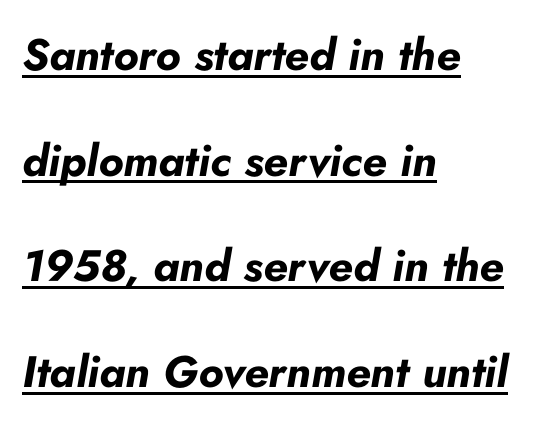
Caption: multi-line text, flush left, ragged right. These lines keep a tight, regular rhythm from letter to letter. Is this a fixed-width face? No — the glyphs have proportional, varying widths. Every word sits above its own underline.
